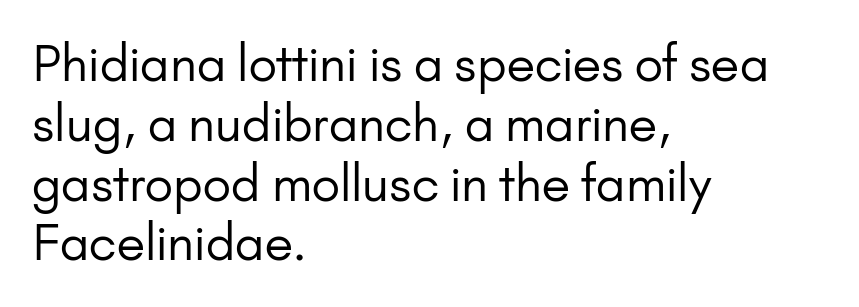
{"serif": "no", "italic": "no", "bold": "no", "weight": "regular", "width": "normal", "stroke_contrast": "low", "x_height": "small", "monospaced": "no", "underline": "no", "align": "left", "line_spacing_ratio": 1.22, "letter_spacing": "normal", "letter_spacing_em": 0.0, "glyph_px": 49}
